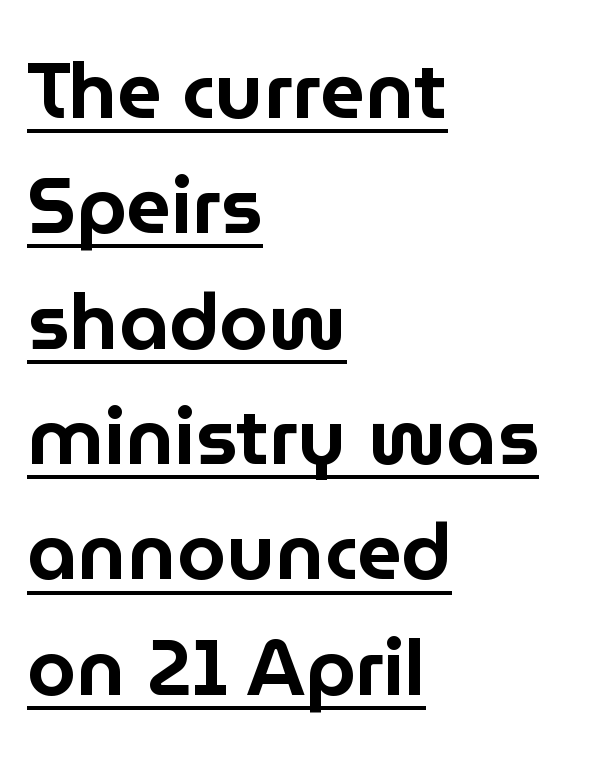
Default kerning and tracking; the words read as compact shapes. The typeface chosen for these lines omits serifs. Line beginnings align vertically; line endings do not. Honestly, the underline is the first thing you notice here. This sample has the flowing, uneven cadence of proportional lettering. Evenly set lines give the paragraph a standard silhouette.
